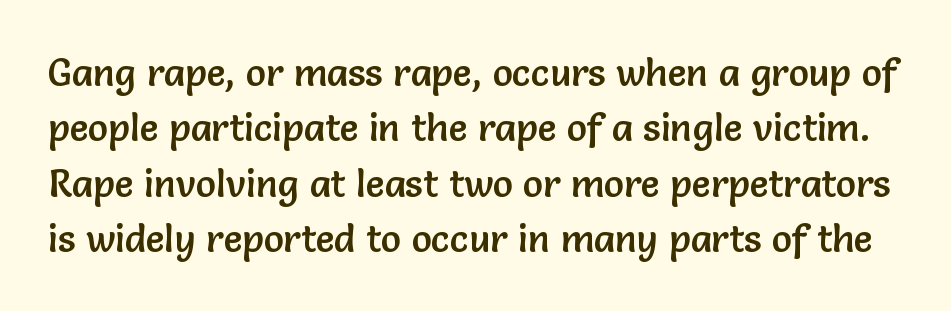
Unlike a traditional serif, this face leaves its strokes unadorned. Tracking here is standard; glyphs follow each other at the usual distance. The zone under the glyphs is completely vacant. Here the designer chose a conventional face with non-uniform glyph widths. A normal amount of white space separates one row of letters from the next. Ordinary non-slanted type is in use.
